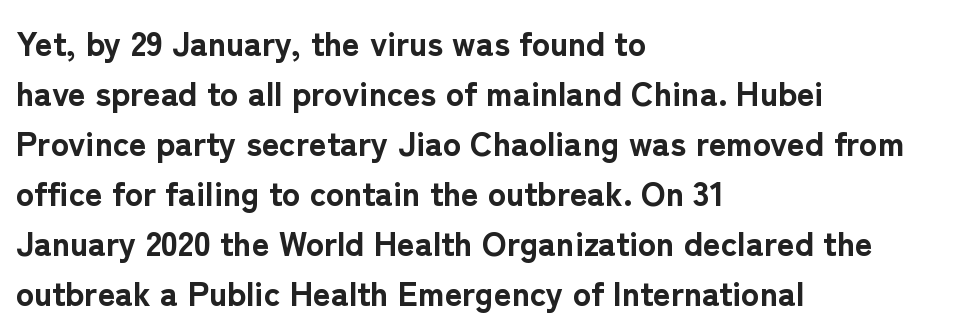
The image shows 34 px bold sans-serif type, upright; set left-aligned, normal line spacing (1.47x), normal letter spacing, not underlined; low stroke contrast and a medium x-height.
